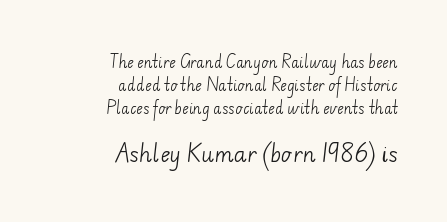
{"bold": "no", "underline": "no", "align": "right", "line_spacing": "normal", "line_spacing_ratio": 1.63, "letter_spacing": "normal", "letter_spacing_em": 0.0, "larger_block": "second", "size_ratio": 1.5, "glyph_px": 21}
